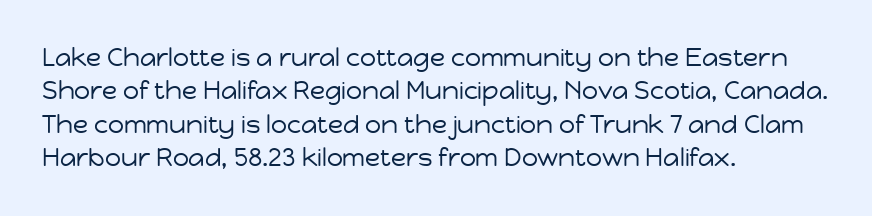
{"italic": "no", "bold": "no", "underline": "no", "align": "left", "line_spacing": "normal", "line_spacing_ratio": 1.34, "letter_spacing": "normal", "letter_spacing_em": 0.0, "glyph_px": 25}
